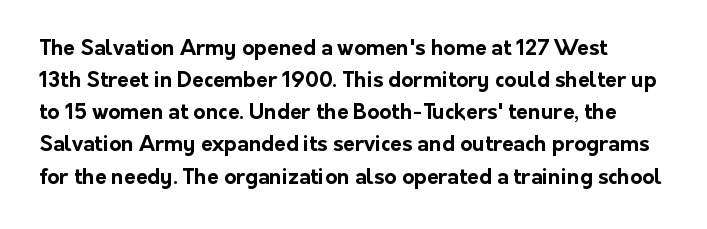
Q: Is the text bold? A: Yes.
Q: Is the text italic (slanted)? A: No, it is upright.
Q: Is the text underlined? A: No.
Q: Is the spacing between letters normal or unusually wide? A: Normal.
Q: Is the spacing between lines tight, normal or loose? A: Normal.
